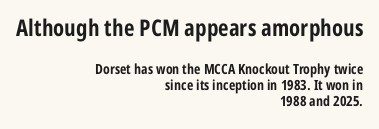
The image shows 23 px bold type, upright; set right-aligned, tight line spacing (1.15x), normal letter spacing, not underlined; the first (top) block is 1.64x larger.
